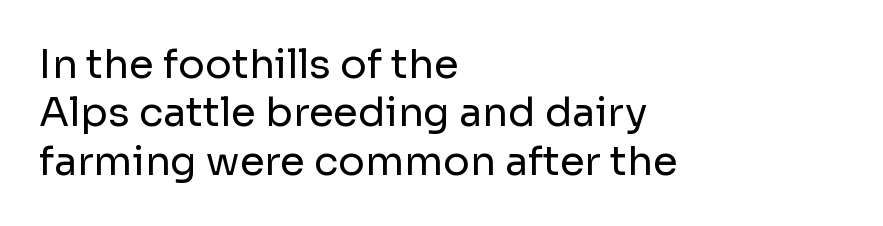
The specimen omits any rule beneath the text block's lines. Quick note: not italic, upright. Teacher's note: observe the even left margin — that is flush-left alignment. You can tell from the bare stems that sans-serif type was used. Character widths vary here, with narrow letters taking less room than wide ones.
